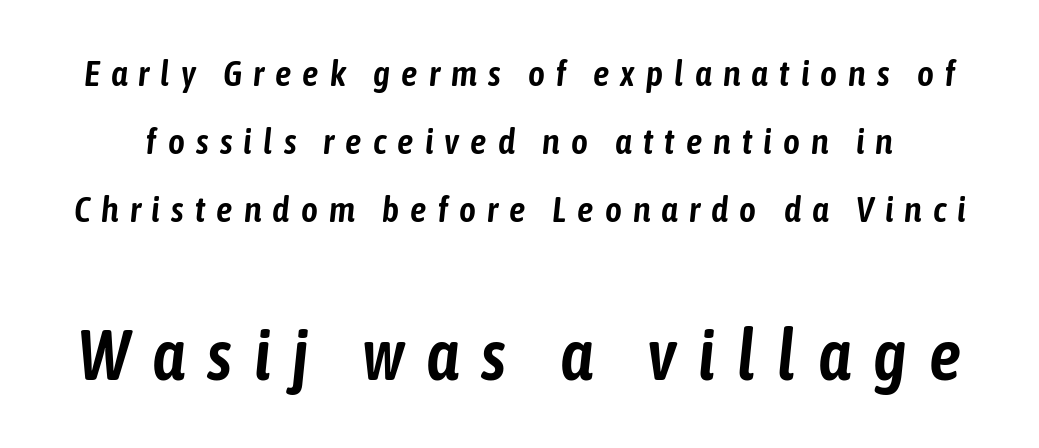
{"italic": "yes", "lean": "right", "slant_degrees": 6, "width": "condensed", "stroke_contrast": "low", "x_height": "medium", "monospaced": "no", "underline": "no", "line_spacing_ratio": 1.89, "letter_spacing": "wide", "letter_spacing_em": 0.31, "larger_block": "second", "size_ratio": 1.97, "glyph_px": 71}
